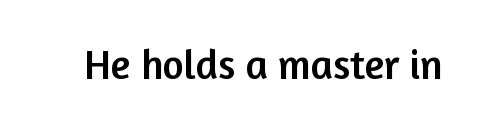
{"serif": "no", "italic": "no", "width": "normal", "stroke_contrast": "low", "x_height": "medium", "monospaced": "no", "underline": "no", "letter_spacing": "normal", "letter_spacing_em": 0.0, "glyph_px": 41}
